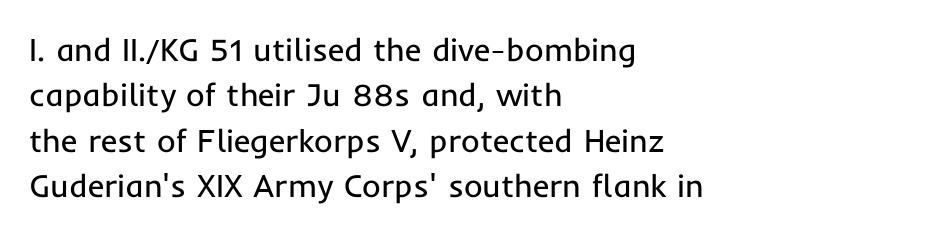
Q: Is the text bold? A: No.
Q: Is the text italic (slanted)? A: No, it is upright.
Q: Is the typeface a serif or a sans-serif typeface? A: Sans-serif.
Q: Is the text underlined? A: No.
Q: How is the paragraph aligned? A: Left-aligned.
Q: Is the spacing between letters normal or unusually wide? A: Normal.
Q: Is the spacing between lines tight, normal or loose? A: Normal.
Q: Width (condensed, normal, or wide)? A: Normal.
Q: Stroke contrast? A: Low.
Q: x-height? A: Medium.
Q: Monospaced? A: No.
